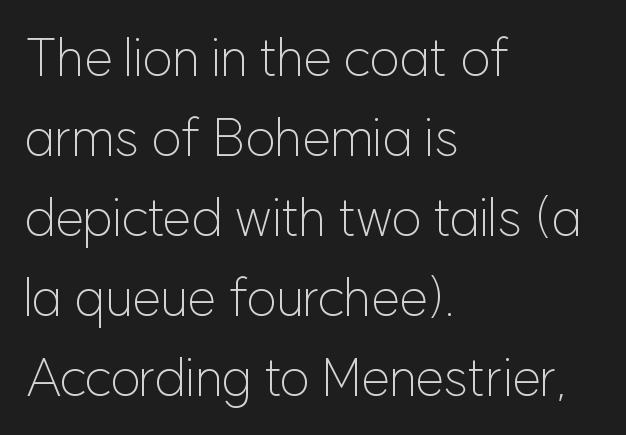
{"serif": "no", "italic": "no", "bold": "no", "weight": "light", "width": "normal", "stroke_contrast": "low", "x_height": "medium", "monospaced": "no", "underline": "no", "align": "left", "line_spacing": "normal", "line_spacing_ratio": 1.54, "letter_spacing": "normal", "letter_spacing_em": 0.0, "glyph_px": 52}
